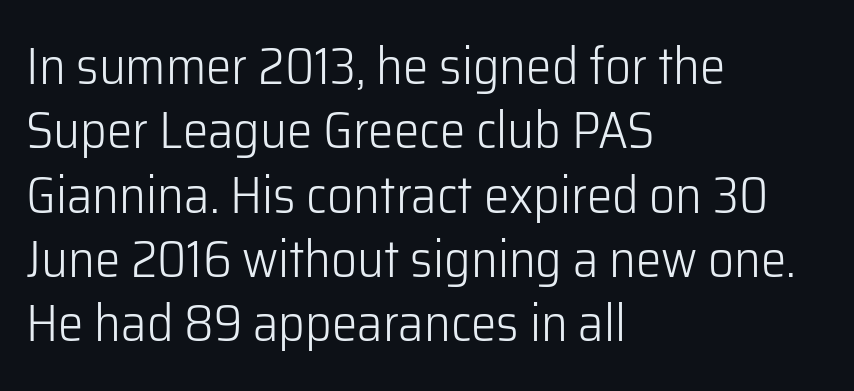
The image shows 51 px light sans-serif type, upright; set left-aligned, normal line spacing (1.26x), normal letter spacing, not underlined; low stroke contrast and a medium x-height.
